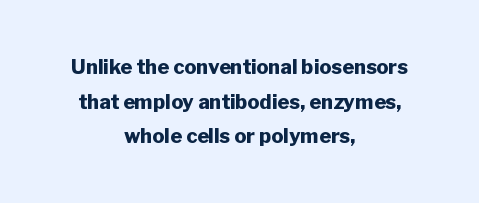
Q: Is the text bold? A: Yes.
Q: Is the text italic (slanted)? A: No, it is upright.
Q: Is the text underlined? A: No.
Q: How is the paragraph aligned? A: Centered.
Q: Is the spacing between letters normal or unusually wide? A: Normal.
